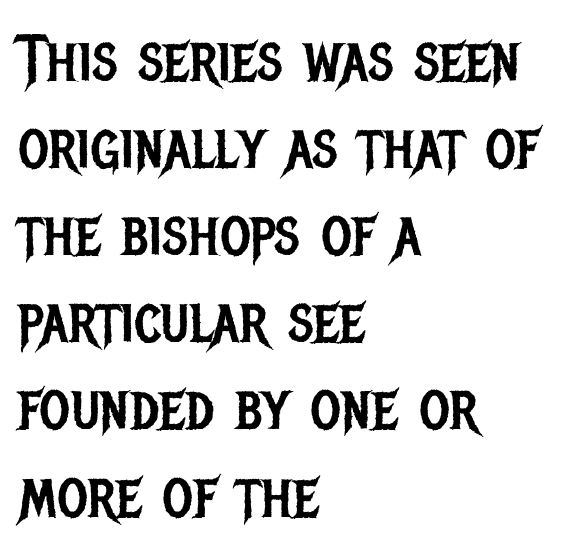
Note: no serifs on the glyphs. These lines are rendered in a variable-pitch font. You can tell it's not italic because the verticals are truly vertical. Nobody touched the tracking dial on this one.
